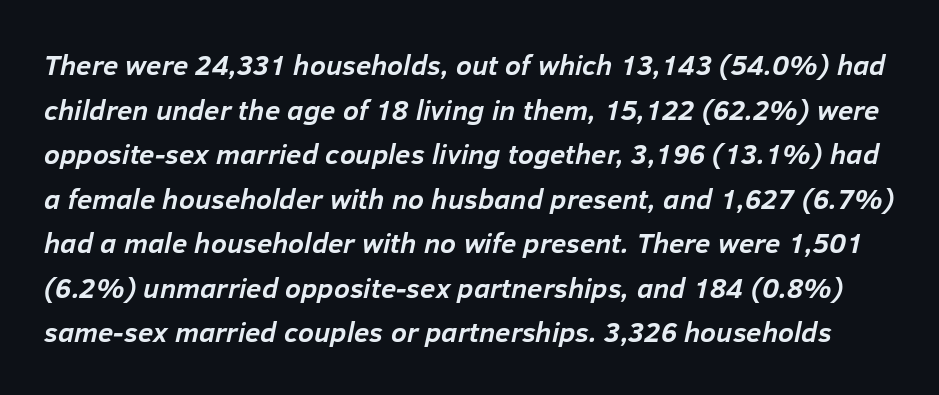
Q: Is the text bold? A: Yes.
Q: Is the text italic (slanted)? A: Yes, it leans right by about 12 degrees.
Q: Is the text underlined? A: No.
Q: Is the spacing between letters normal or unusually wide? A: Normal.
Q: Is the spacing between lines tight, normal or loose? A: Normal.
Q: Width (condensed, normal, or wide)? A: Normal.
Q: Stroke contrast? A: Low.
Q: x-height? A: Medium.
Q: Monospaced? A: No.
